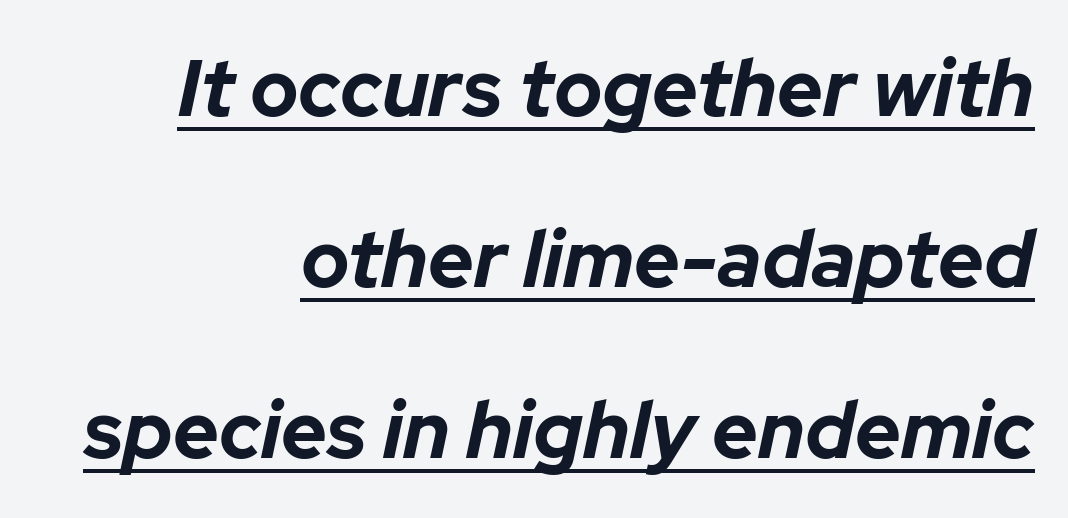
{"italic": "yes", "lean": "right", "slant_degrees": 12, "bold": "yes", "weight": "bold", "width": "normal", "stroke_contrast": "low", "x_height": "medium", "monospaced": "no", "underline": "yes", "align": "right", "line_spacing": "loose", "line_spacing_ratio": 2.14, "letter_spacing": "normal", "letter_spacing_em": 0.0, "glyph_px": 80}
